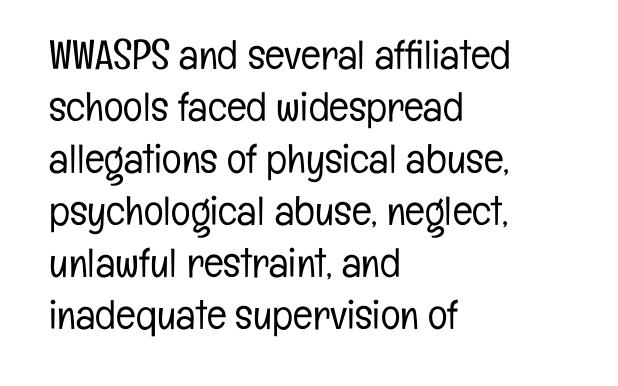
Think of a printed novel: that variable character pitch is what you see here. Normally led — the rows are evenly, conventionally spaced. Stroke terminals: plain, sans-serif. Upright lettering throughout. Letters rest on an invisible, unmarked baseline.
